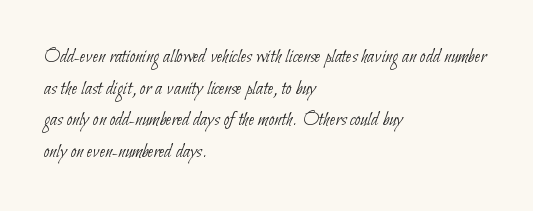
Is the stroke heavy? The answer is a plain regular-or-lighter. A bare baseline throughout the passage. The rows are spaced the way most documents space them. Leftover space on each line is placed entirely after the last word.
